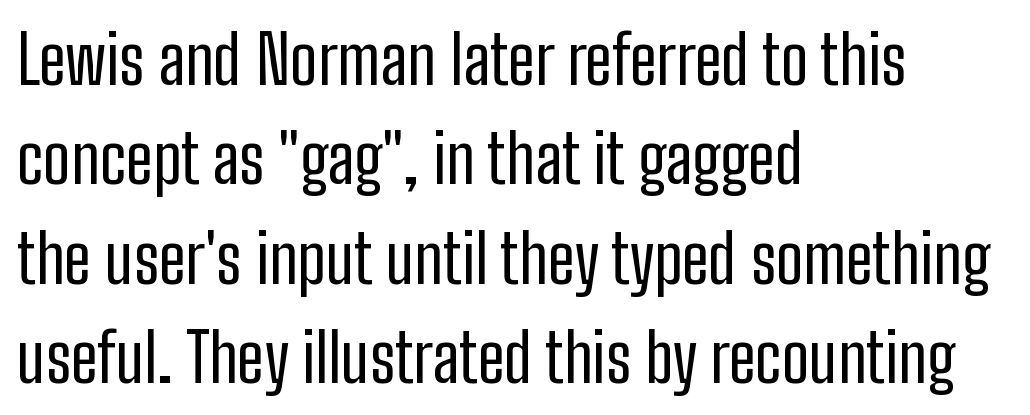
The image shows 68 px regular-weight, condensed sans-serif type, upright; set left-aligned, normal line spacing (1.46x), normal letter spacing, not underlined; low stroke contrast and a medium x-height.
